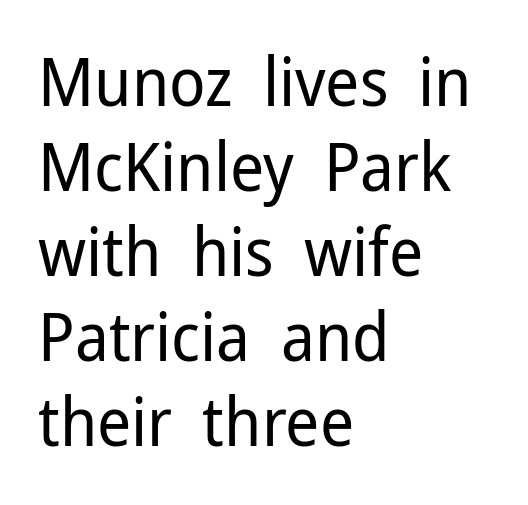
{"serif": "no", "italic": "no", "bold": "no", "weight": "regular", "width": "normal", "stroke_contrast": "low", "x_height": "medium", "monospaced": "no", "underline": "no", "align": "left", "line_spacing": "normal", "line_spacing_ratio": 1.27, "letter_spacing": "normal", "letter_spacing_em": 0.0, "glyph_px": 67}
